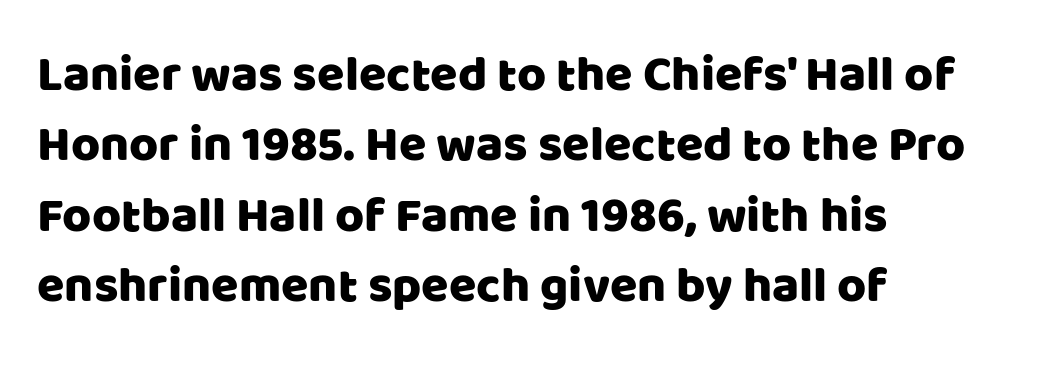
{"serif": "no", "italic": "no", "width": "normal", "stroke_contrast": "low", "x_height": "large", "monospaced": "no", "underline": "no", "align": "left", "line_spacing": "normal", "line_spacing_ratio": 1.41, "letter_spacing": "normal", "letter_spacing_em": 0.0, "glyph_px": 50}
